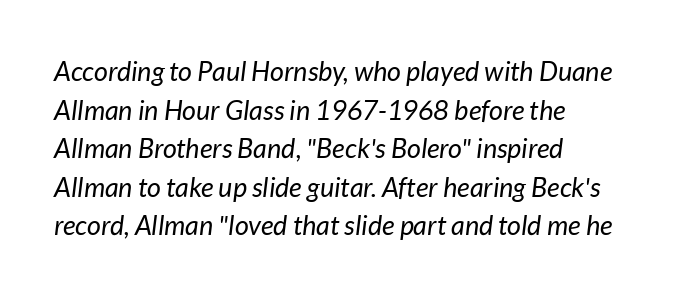
Q: Is the text bold? A: No.
Q: Is the text italic (slanted)? A: Yes, it leans right by about 7 degrees.
Q: Is the text underlined? A: No.
Q: How is the paragraph aligned? A: Left-aligned.
Q: Is the spacing between letters normal or unusually wide? A: Normal.
Q: Is the spacing between lines tight, normal or loose? A: Normal.
